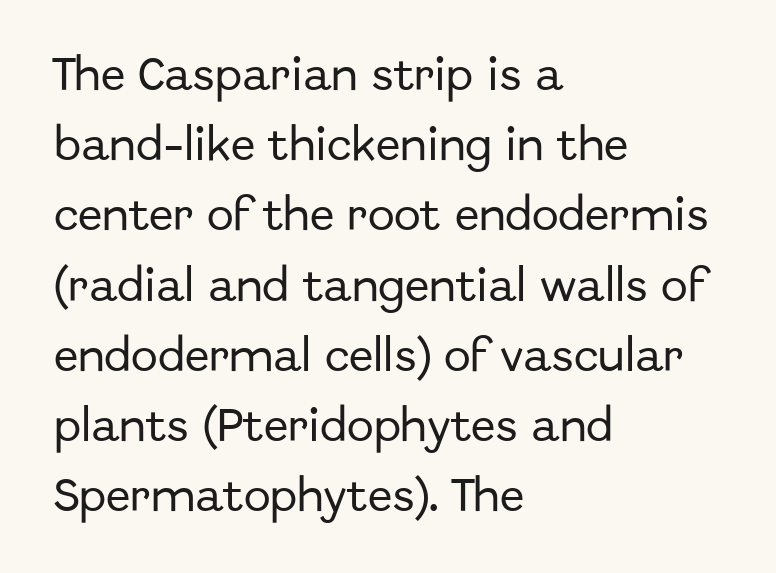
The image shows 36 px sans-serif type, upright; set left-aligned, loose line spacing (1.95x), normal letter spacing, not underlined; low stroke contrast and a medium x-height.
